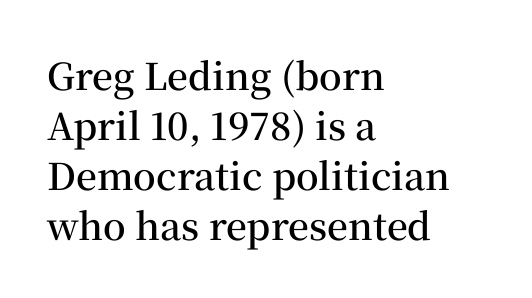
The vertical gap from one line to the next is medium. Every row of glyphs begins at an identical x-position on the left. Each letter keeps its own natural width here, so spacing adapts to shape. Ordinary non-slanted type is in use. The zone under the glyphs is completely vacant.
